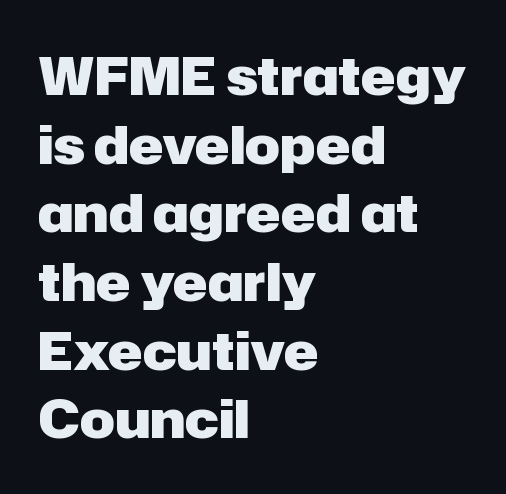
Q: Is the text bold? A: Yes.
Q: Is the text italic (slanted)? A: No, it is upright.
Q: Is the typeface a serif or a sans-serif typeface? A: Sans-serif.
Q: Is the text underlined? A: No.
Q: How is the paragraph aligned? A: Left-aligned.
Q: Is the spacing between letters normal or unusually wide? A: Normal.
Q: Is the spacing between lines tight, normal or loose? A: Normal.
Q: Width (condensed, normal, or wide)? A: Normal.
Q: Stroke contrast? A: Low.
Q: x-height? A: Medium.
Q: Monospaced? A: No.
